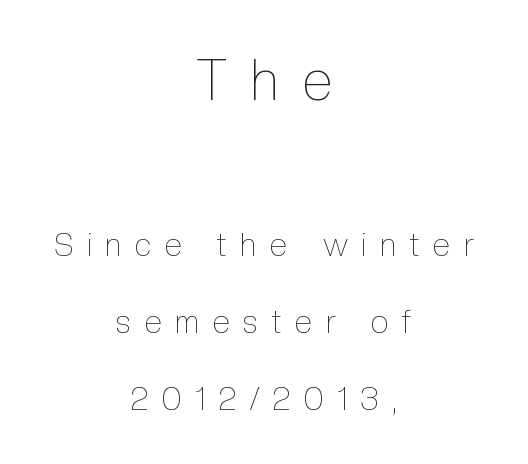
The letterforms stand isolated, each surrounded by extra space. Honestly, there is no underline to notice here at all. These two chunks differ in scale, with the top chunk taking the larger measure. This block would shrink considerably if given ordinary leading; it's expanded now. Where is the straight margin? There isn't one; the lines are centered. The cut favours lightness, reaching ordinary text weight at its darkest.
